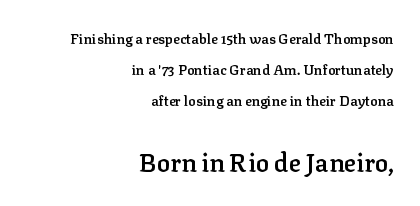
Q: Is the text bold? A: Semi-bold.
Q: Is the text italic (slanted)? A: No, it is upright.
Q: Is the text underlined? A: No.
Q: How is the paragraph aligned? A: Right-aligned.
Q: Is the spacing between letters normal or unusually wide? A: Normal.
Q: Is the spacing between lines tight, normal or loose? A: Loose.
Q: Which block of text is set in a larger size, the first (top) or the second (bottom)? A: The second (bottom) one.
